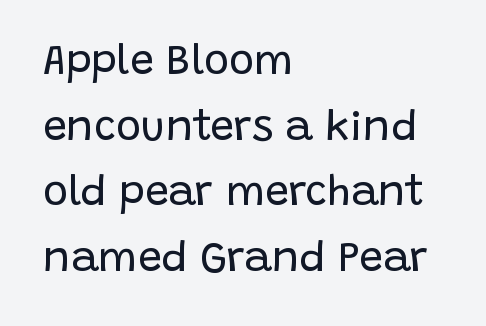
{"serif": "no", "italic": "no", "bold": "no", "weight": "regular", "width": "normal", "stroke_contrast": "low", "x_height": "large", "monospaced": "no", "underline": "no", "align": "left", "line_spacing": "normal", "line_spacing_ratio": 1.56, "letter_spacing": "normal", "letter_spacing_em": 0.0, "glyph_px": 42}
